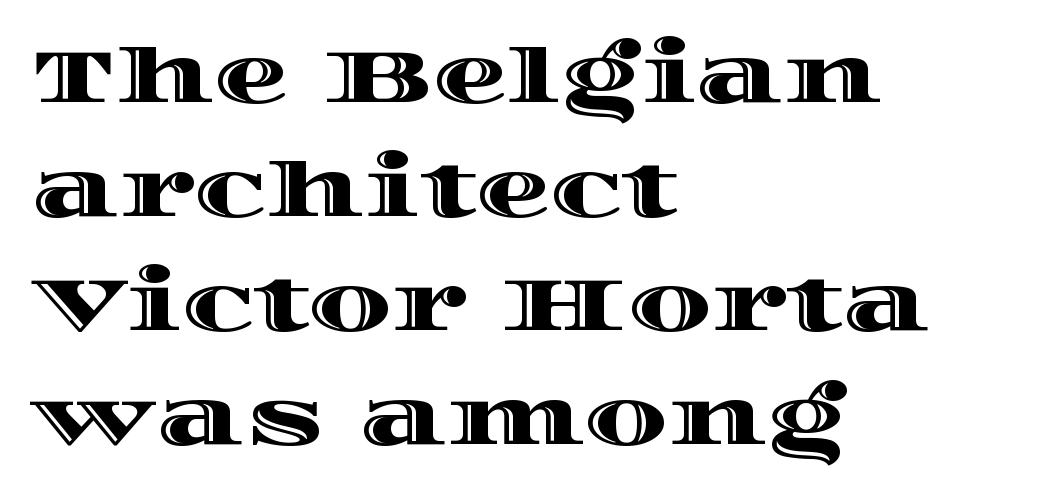
Q: Is the text italic (slanted)? A: No, it is upright.
Q: Is the text underlined? A: No.
Q: How is the paragraph aligned? A: Left-aligned.
Q: Is the spacing between letters normal or unusually wide? A: Normal.
Q: Is the spacing between lines tight, normal or loose? A: Normal.
Q: Width (condensed, normal, or wide)? A: Wide.
Q: x-height? A: Large.
Q: Monospaced? A: No.
